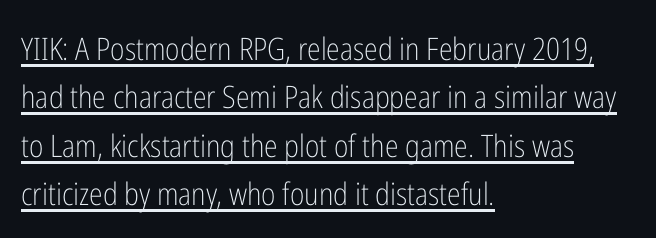
{"serif": "no", "italic": "no", "bold": "no", "weight": "light", "width": "condensed", "stroke_contrast": "low", "x_height": "medium", "monospaced": "no", "underline": "yes", "align": "left", "line_spacing": "normal", "line_spacing_ratio": 1.56, "letter_spacing": "normal", "letter_spacing_em": 0.0, "glyph_px": 31}
